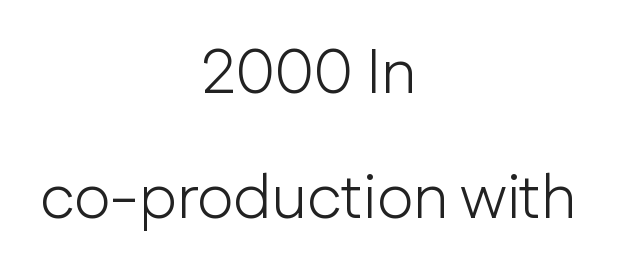
The image shows 63 px light sans-serif type, upright; set centered, loose line spacing (1.99x), normal letter spacing, not underlined; low stroke contrast and a medium x-height.
